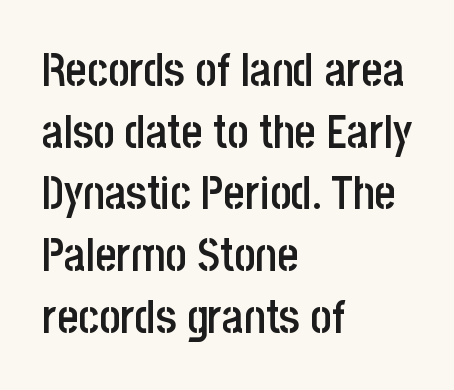
The image shows 46 px semibold, condensed sans-serif type, upright; set left-aligned, normal line spacing (1.34x), normal letter spacing, not underlined; low stroke contrast and a large x-height.
